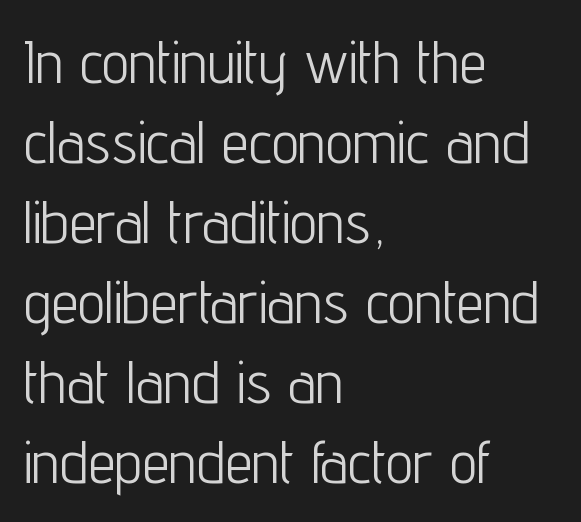
The image shows 61 px light, condensed sans-serif type, upright; set left-aligned, normal line spacing (1.31x), normal letter spacing, not underlined; low stroke contrast and a medium x-height.
